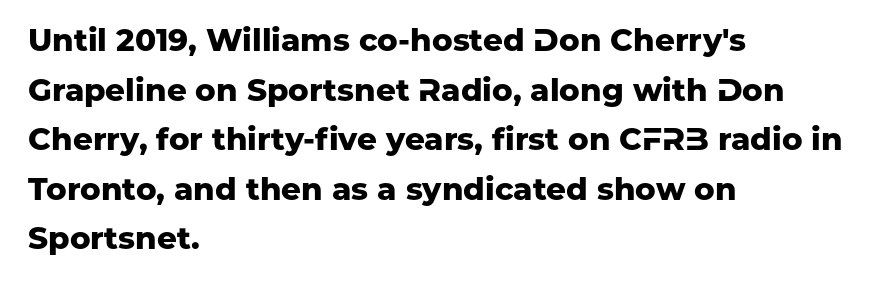
The image shows 31 px heavy sans-serif type, upright; set left-aligned, normal line spacing (1.6x), normal letter spacing, not underlined; low stroke contrast and a medium x-height.
